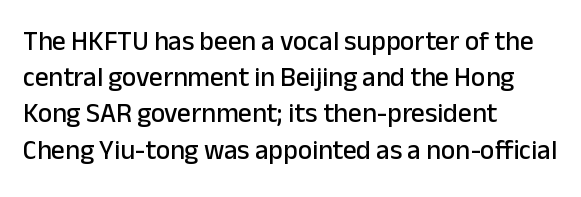
{"italic": "no", "underline": "no", "align": "left", "line_spacing": "normal", "line_spacing_ratio": 1.34, "letter_spacing": "normal", "letter_spacing_em": 0.0, "glyph_px": 27}
